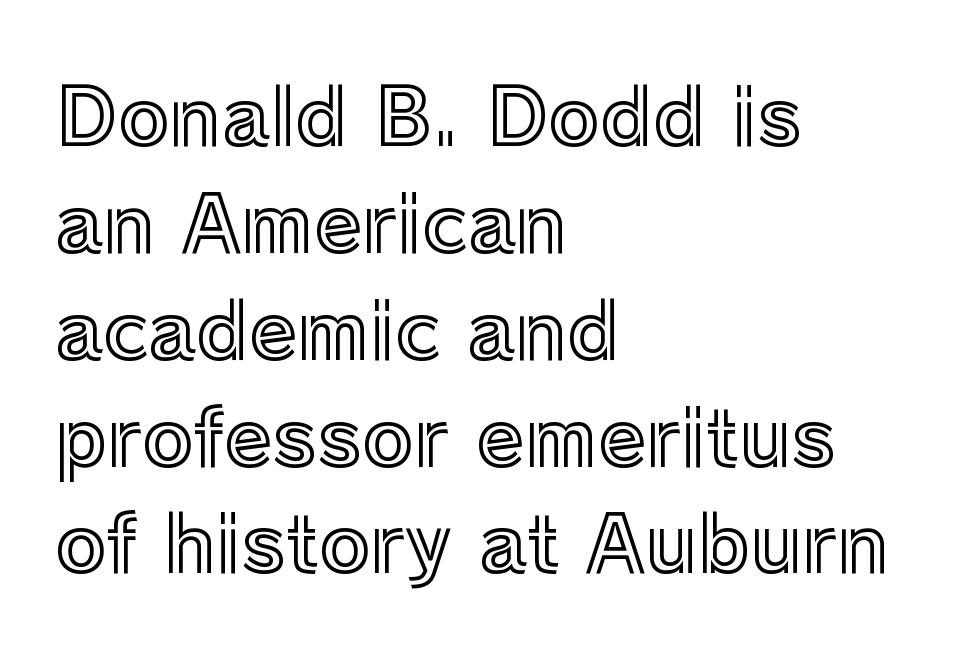
Baseline-to-baseline distance is the conventional proportion of letter height. The face used here is proportionally spaced, like ordinary book or web type. Beneath every word, the page is bare. This is roman type, the default non-slanted kind. The letterforms sit shoulder to shoulder at normal distance. Is the block centered? No — it sits flush against the left margin.
